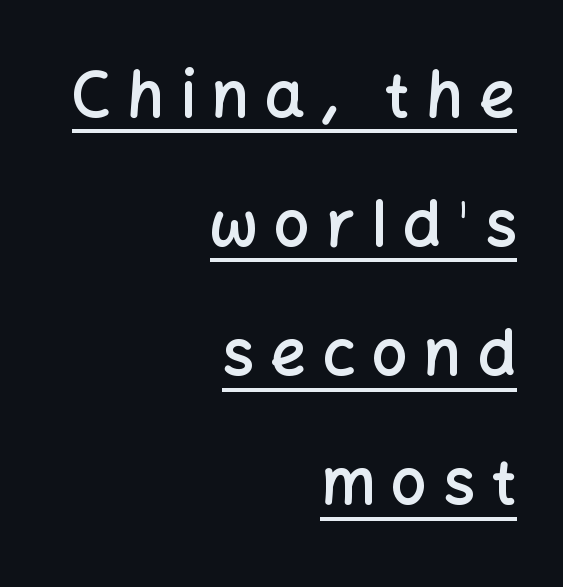
A bit beefed up — I'd call it semibold rather than bold. Whoever set this chose breathing room over compactness in the vertical rhythm. Letter spacing: wide. Underline: present. Short and long lines alike share a common ending point at right. The designer went with a sans here, leaving each stem footless.
